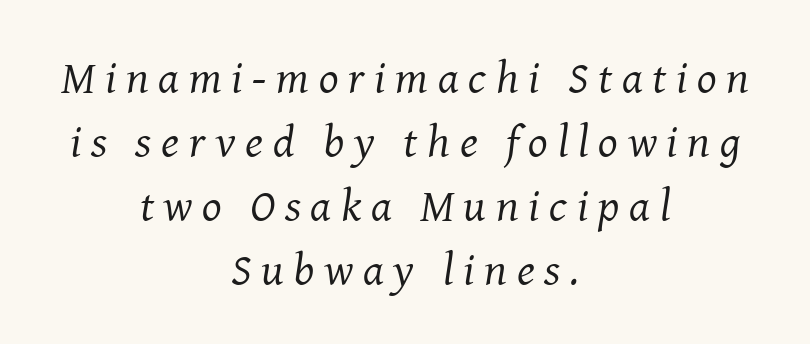
{"serif": "yes", "italic": "yes", "lean": "right", "slant_degrees": 8, "bold": "no", "weight": "regular", "width": "normal", "stroke_contrast": "medium", "x_height": "medium", "monospaced": "no", "underline": "no", "align": "center", "line_spacing": "normal", "line_spacing_ratio": 1.39, "letter_spacing": "wide", "letter_spacing_em": 0.21, "glyph_px": 46}
